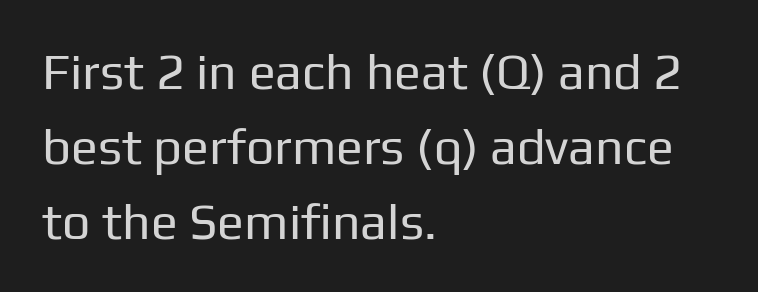
The image shows 50 px regular-weight sans-serif type, upright; set left-aligned, normal line spacing (1.5x), normal letter spacing, not underlined; low stroke contrast and a medium x-height.
